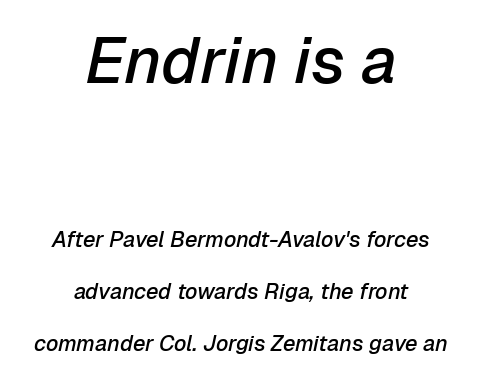
Think of a printed novel: that variable character pitch is what you see here. Plain, unruled lines of type. In CSS terms this would be text-align: center. The rendering uses a semibold face; strokes are thickened but not to full bold. Italic? Definitely — the glyphs are oblique. The face used here is rendered with its standard letterfit.
